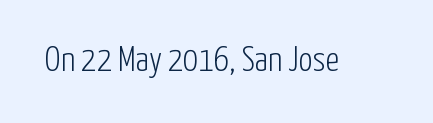
The image shows 35 px light, condensed sans-serif type, upright; set normal letter spacing, not underlined; low stroke contrast and a medium x-height.
